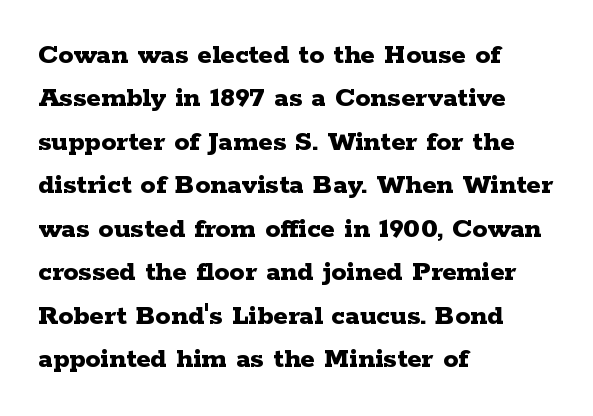
A roman cut, with each character standing at attention. The characters look thick and weighty, a clear bold. What's the leading like? Ordinary, nothing unusual. Quick note: underline off.
